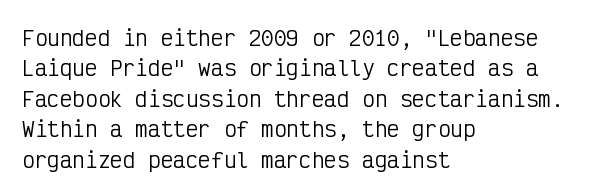
{"italic": "no", "bold": "no", "underline": "no", "align": "left", "line_spacing": "normal", "line_spacing_ratio": 1.45, "letter_spacing": "normal", "letter_spacing_em": 0.0, "glyph_px": 21}
